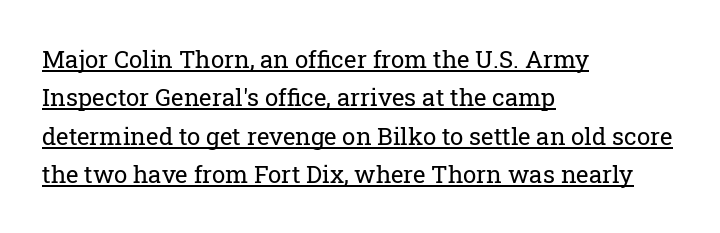
{"italic": "no", "bold": "no", "underline": "yes", "align": "left", "line_spacing": "normal", "line_spacing_ratio": 1.6, "letter_spacing": "normal", "letter_spacing_em": 0.0, "glyph_px": 24}
